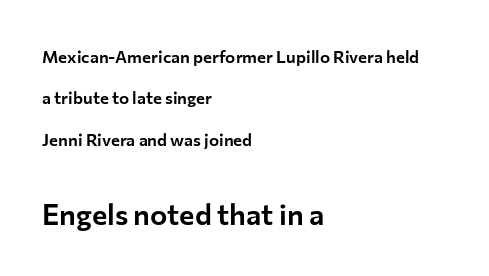
Vertical spacing — loose. Small over large — that's the arrangement of the two blocks here. Descenders hang freely into open space. Character widths vary here, with narrow letters taking less room than wide ones. Horizontal alignment here is leftward, the default for most running prose. Upright lettering throughout.
